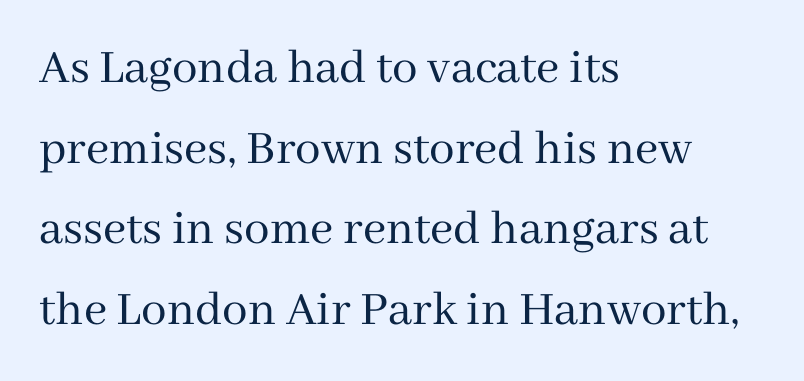
{"serif": "yes", "italic": "no", "bold": "no", "weight": "regular", "width": "normal", "stroke_contrast": "medium", "x_height": "medium", "monospaced": "no", "underline": "no", "align": "left", "line_spacing": "normal", "line_spacing_ratio": 1.58, "letter_spacing": "normal", "letter_spacing_em": 0.0, "glyph_px": 51}
